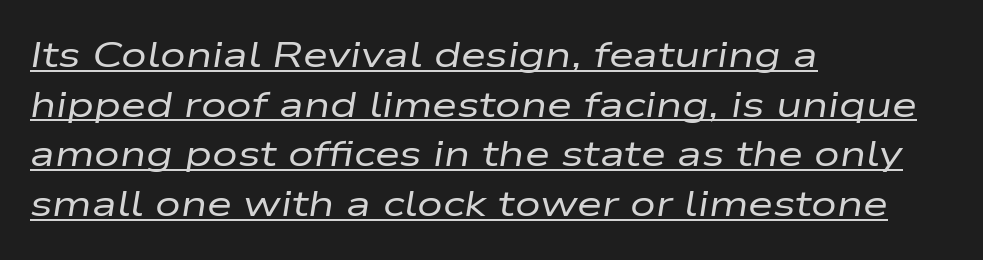
One glance says typical: line gaps are just what's usual. Stroke mass is kept to a normal reading level or below. It's the slanting kind of type. Which margin do the lines hug? The left one — the right edge is uneven.
